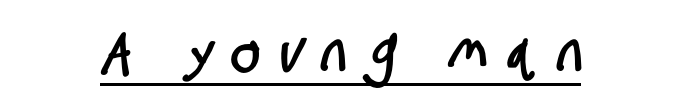
The image shows 60 px condensed sans-serif type; set unusually wide letter spacing (+0.33 em), underlined; low stroke contrast and a large x-height.
